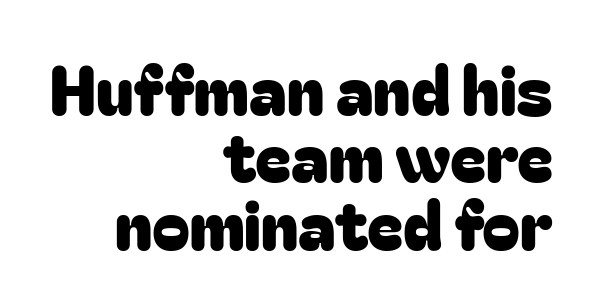
The image shows 68 px sans-serif type, upright; set right-aligned, tight line spacing (0.99x), normal letter spacing, not underlined; low stroke contrast and a medium x-height.
